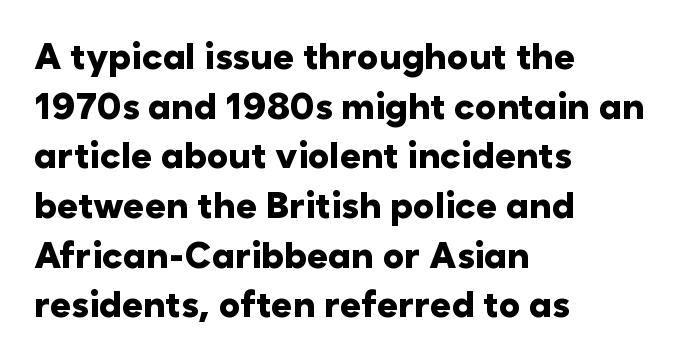
Serifs: no, the terminals of the letterforms are clean. The lines are quadded left. Stroke thickness is high; the sample reads as a true bold. One glance says typical: line gaps are just what's usual. Think of a printed novel: that variable character pitch is what you see here.
